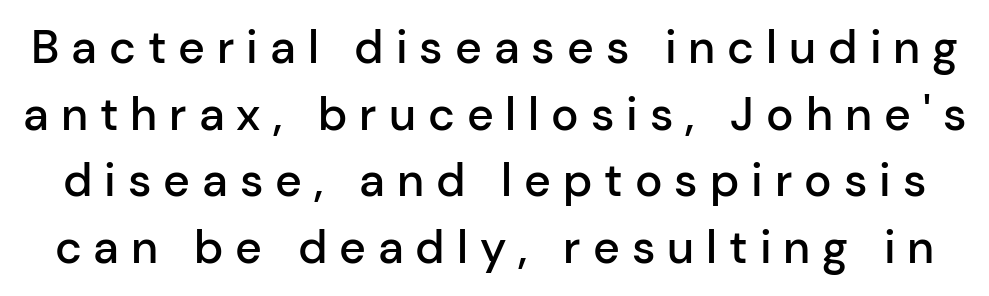
{"serif": "no", "italic": "no", "bold": "semi", "weight": "semibold", "width": "normal", "stroke_contrast": "low", "x_height": "medium", "monospaced": "no", "underline": "no", "line_spacing": "normal", "line_spacing_ratio": 1.45, "letter_spacing": "wide", "letter_spacing_em": 0.26, "glyph_px": 46}
